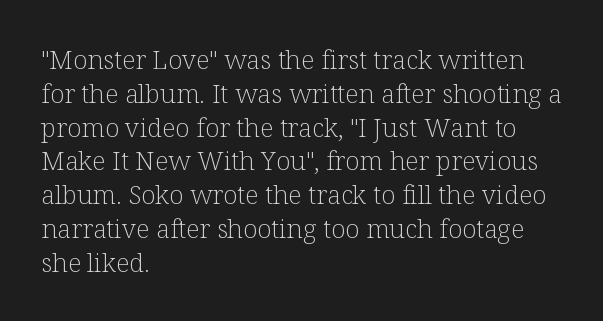
Descenders are the only things crossing below the line. Vertical strokes here are truly vertical. Compared with typical paragraphs, the rows here are spaced about the same. The setting favours the left margin, as ordinary paragraphs usually do.
